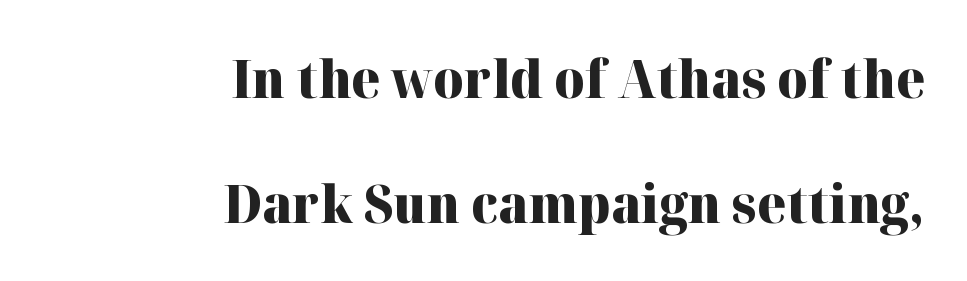
The type sits square on the baseline with zero lean. The words here are not underlined. A typesetter would call this leading open, well beyond the default. The passage shown has conventional tracking throughout. Unlike a clean sans, this face finishes its strokes with serifs. The face used here is proportionally spaced, like ordinary book or web type.
